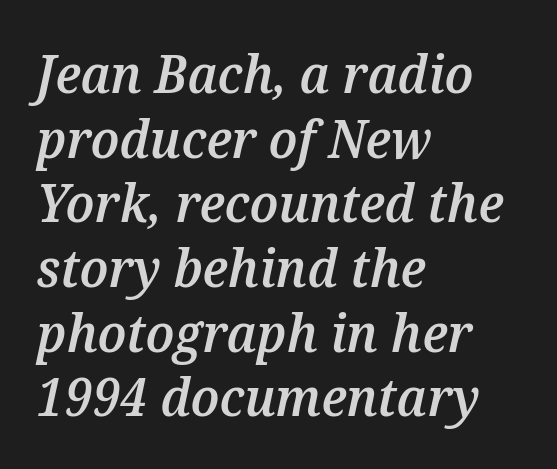
You could call the tracking neutral — neither tight nor loose. Is this a fixed-width face? No — the glyphs have proportional, varying widths. Only glyphs here, with clear space below each row. Designer's note — italics engaged. Each glyph is drawn with semibold strokes, heavier than normal yet not fully bold.
